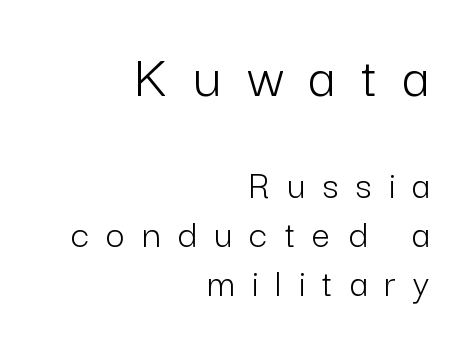
The image shows 62 px light sans-serif type, upright; set right-aligned, line spacing 1.2x, unusually wide letter spacing (+0.42 em), not underlined; the first (top) block is 1.51x larger; low stroke contrast and a medium x-height.
